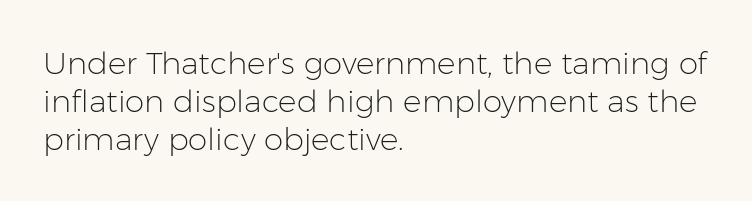
The image shows 31 px light sans-serif type, upright; set left-aligned, line spacing 1.22x, normal letter spacing, not underlined; low stroke contrast and a medium x-height.
